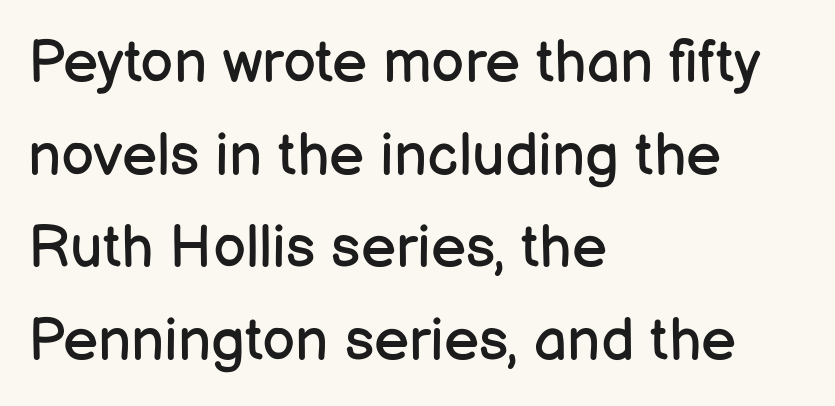
The image shows 59 px regular-weight sans-serif type, upright; set left-aligned, normal line spacing (1.57x), normal letter spacing, not underlined; low stroke contrast and a medium x-height.
